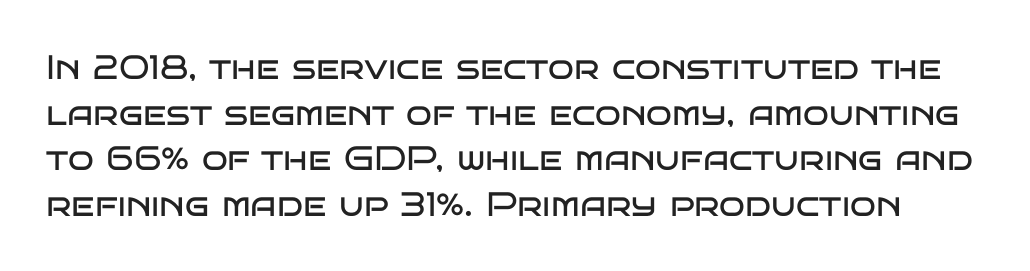
This sample keeps an unexceptional amount of space between lines. Observe the absence of serifs on each vertical stroke in this sample. The rendering keeps characters at their native spacing. The words here are not underlined. The specimen reads as upright at a glance. No extra ink here — the face is not bold.
